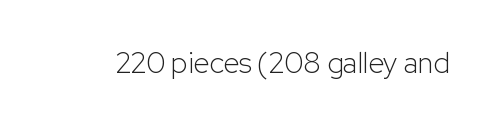
{"serif": "no", "italic": "no", "bold": "no", "weight": "light", "width": "normal", "stroke_contrast": "low", "x_height": "medium", "monospaced": "no", "underline": "no", "letter_spacing": "normal", "letter_spacing_em": 0.0, "glyph_px": 29}
